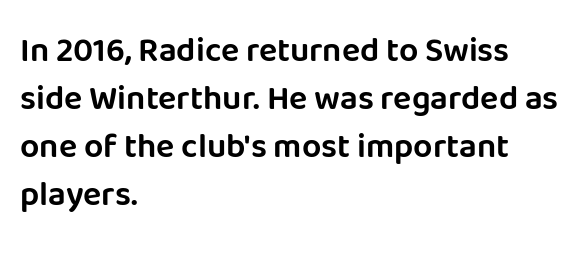
A classic flush-left, rag-right setting is used for this passage. Italic? Not at all — the glyphs are vertical. Is the letter spacing exaggerated? No — it looks like the ordinary default. Observe the absence of serifs on each vertical stroke in this sample. Does the leading feel generous? No, just average. Looks like regular typesetting: each glyph gets only the width it needs.
